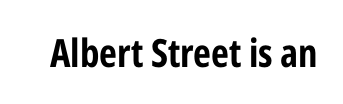
{"serif": "no", "italic": "no", "bold": "yes", "weight": "bold", "width": "condensed", "stroke_contrast": "low", "x_height": "medium", "monospaced": "no", "underline": "no", "letter_spacing": "normal", "letter_spacing_em": 0.0, "glyph_px": 39}
